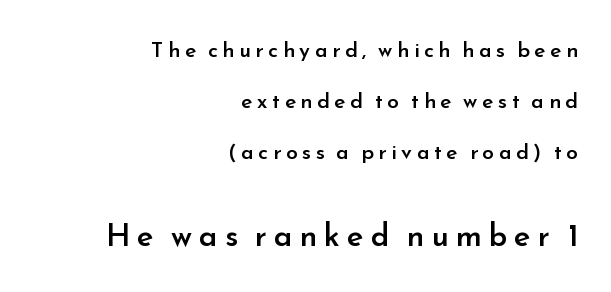
The image shows 31 px semibold sans-serif type, upright; set right-aligned, loose line spacing (2.43x), unusually wide letter spacing (+0.22 em), not underlined; the second (bottom) block is 1.48x larger; low stroke contrast and a small x-height.
